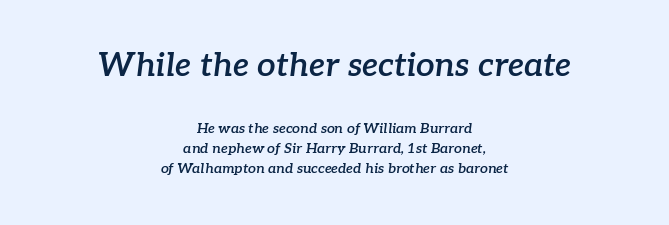
{"serif": "yes", "italic": "yes", "lean": "right", "slant_degrees": 7, "bold": "semi", "weight": "semibold", "width": "normal", "stroke_contrast": "low", "x_height": "medium", "monospaced": "no", "underline": "no", "align": "center", "line_spacing": "normal", "line_spacing_ratio": 1.44, "letter_spacing": "normal", "letter_spacing_em": 0.0, "larger_block": "first", "size_ratio": 2.36, "glyph_px": 33}
